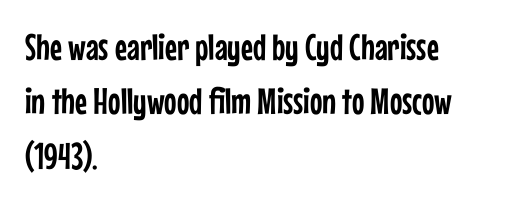
{"serif": "no", "italic": "no", "width": "condensed", "stroke_contrast": "low", "x_height": "medium", "monospaced": "no", "underline": "no", "align": "left", "line_spacing": "normal", "line_spacing_ratio": 1.47, "letter_spacing": "normal", "letter_spacing_em": 0.0, "glyph_px": 37}
